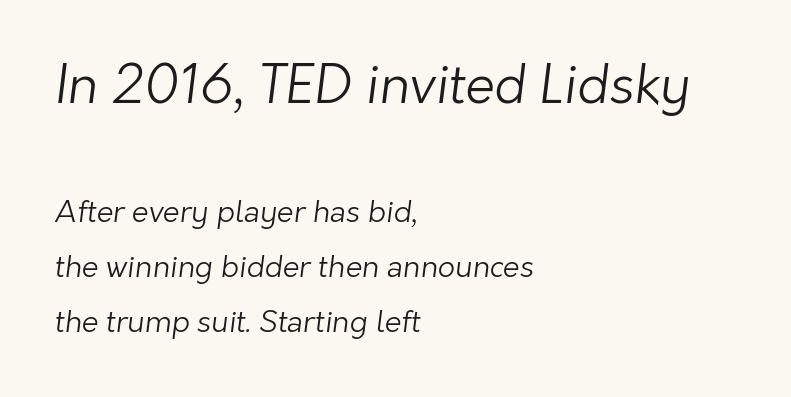
{"serif": "no", "bold": "no", "weight": "light", "width": "normal", "stroke_contrast": "low", "x_height": "medium", "monospaced": "no", "underline": "no", "align": "left", "line_spacing_ratio": 1.84, "letter_spacing": "normal", "letter_spacing_em": 0.0, "larger_block": "first", "size_ratio": 1.77, "glyph_px": 53}
